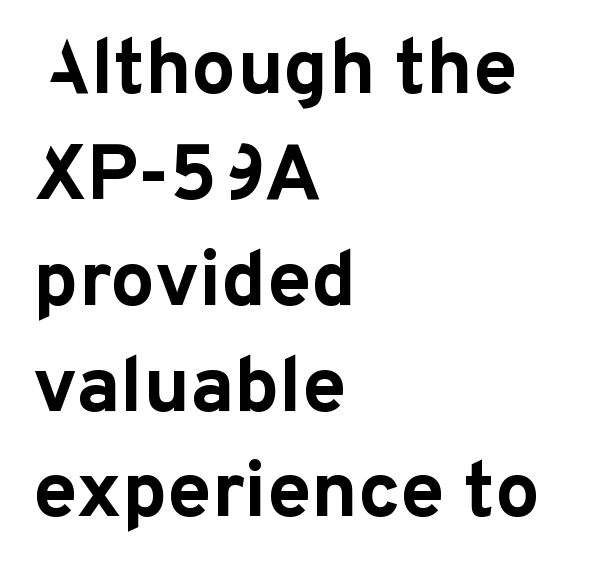
This sample uses a sans-serif face. The sample has been set heavy, in full bold. Upright lettering throughout. Reading down the block, your eye returns to a fixed left position each line. Compared with typical paragraphs, the rows here are spaced about the same. The face used here is proportionally spaced, like ordinary book or web type.
